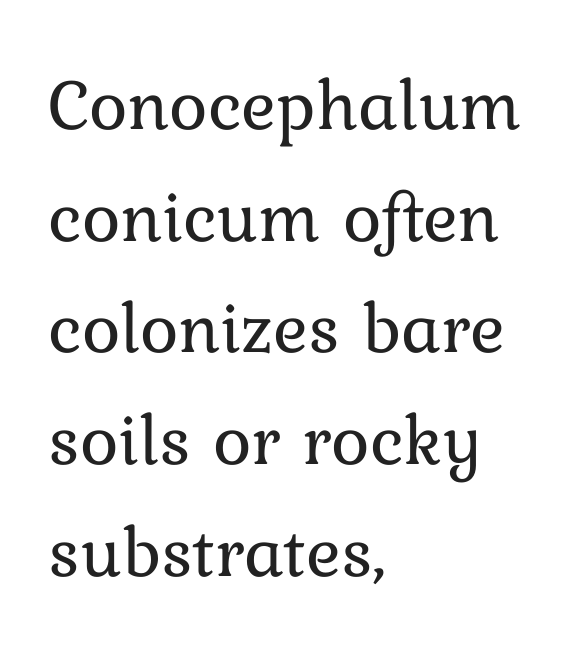
Compared with a typical body face, this is equally light or lighter still. Letter spacing: default. Horizontal alignment here is leftward, the default for most running prose. These lines are rendered in a variable-pitch font. Honestly, the row spacing looks completely unremarkable.
